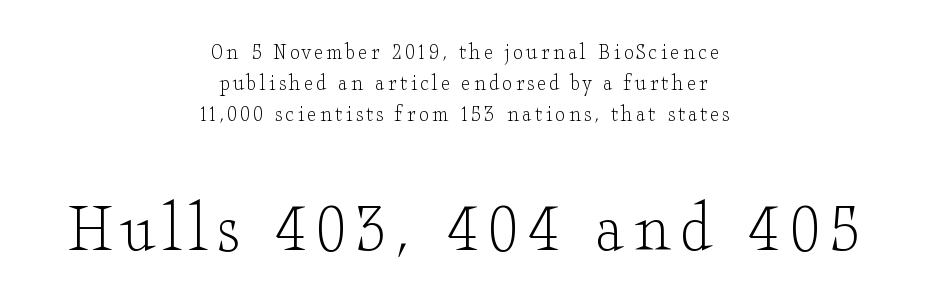
Q: Is the text bold? A: No.
Q: Is the text italic (slanted)? A: No, it is upright.
Q: Is the typeface a serif or a sans-serif typeface? A: Serif.
Q: Is the text underlined? A: No.
Q: How is the paragraph aligned? A: Centered.
Q: Is the spacing between lines tight, normal or loose? A: Normal.
Q: Which block of text is set in a larger size, the first (top) or the second (bottom)? A: The second (bottom) one.
Q: Width (condensed, normal, or wide)? A: Wide.
Q: Stroke contrast? A: Low.
Q: x-height? A: Small.
Q: Monospaced? A: No.
